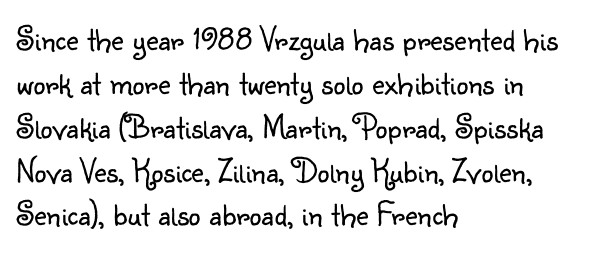
The passage shown is not bold in any degree. Every character sits straight up, as roman type does. Baseline-to-baseline distance is the conventional proportion of letter height. The rendering uses natural spacing where letterforms have individual widths. Plain, unruled lines of type.
